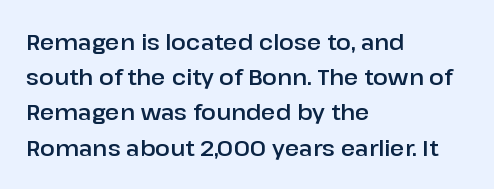
Q: Is the text italic (slanted)? A: No, it is upright.
Q: Is the text underlined? A: No.
Q: How is the paragraph aligned? A: Left-aligned.
Q: Is the spacing between letters normal or unusually wide? A: Normal.
Q: Is the spacing between lines tight, normal or loose? A: Normal.
